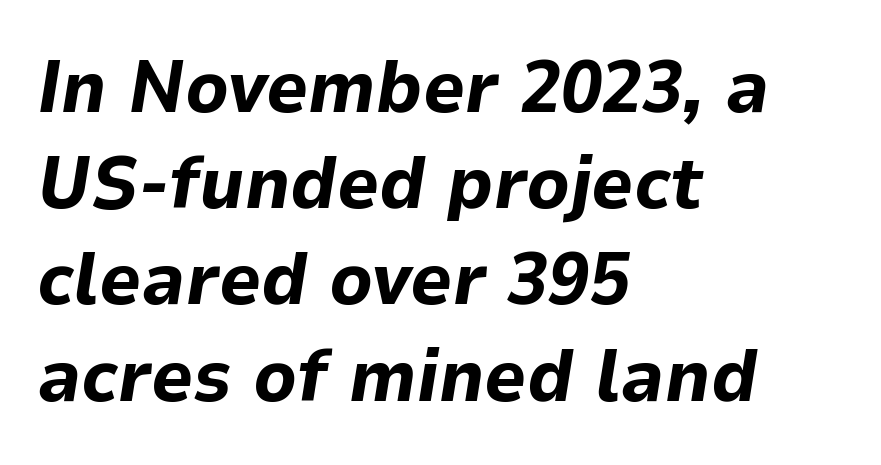
{"italic": "yes", "lean": "right", "slant_degrees": 9, "bold": "yes", "weight": "bold", "width": "normal", "stroke_contrast": "low", "x_height": "medium", "monospaced": "no", "underline": "no", "align": "left", "line_spacing": "normal", "line_spacing_ratio": 1.3, "letter_spacing": "normal", "letter_spacing_em": 0.0, "glyph_px": 74}
